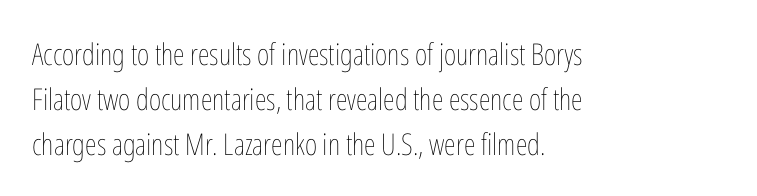
One-word summary of the alignment: left. This sample has the flowing, uneven cadence of proportional lettering. Vertically, the passage feels balanced, rows spaced as you'd expect. The strokes carry an ordinary text weight at most. Only glyphs here, with clear space below each row. You can tell it's not italic because the verticals are truly vertical.
